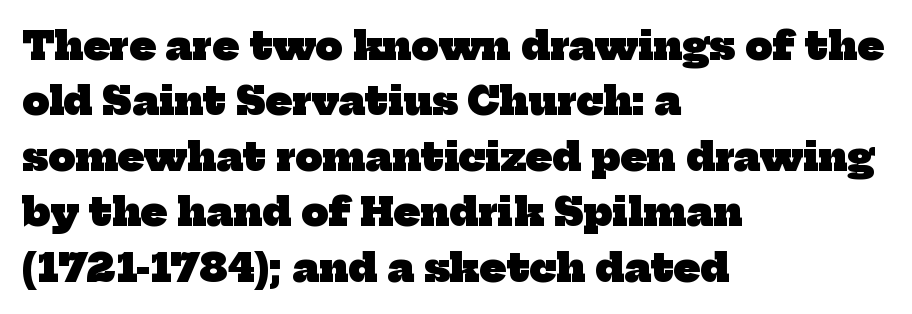
The image shows 38 px heavy serif type; set left-aligned, normal line spacing (1.46x), normal letter spacing, not underlined; low stroke contrast and a medium x-height.
